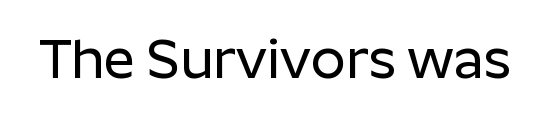
{"serif": "no", "italic": "no", "width": "normal", "stroke_contrast": "low", "x_height": "medium", "monospaced": "no", "underline": "no", "letter_spacing": "normal", "letter_spacing_em": 0.0, "glyph_px": 55}
